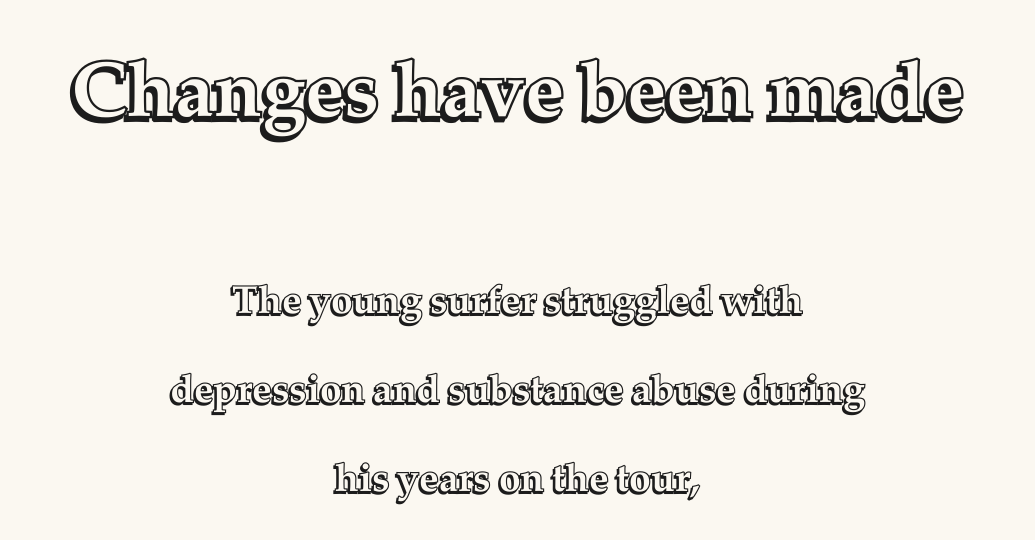
Q: Is the text italic (slanted)? A: No, it is upright.
Q: Is the text underlined? A: No.
Q: How is the paragraph aligned? A: Centered.
Q: Is the spacing between letters normal or unusually wide? A: Normal.
Q: Is the spacing between lines tight, normal or loose? A: Loose.
Q: Which block of text is set in a larger size, the first (top) or the second (bottom)? A: The first (top) one.
Q: Width (condensed, normal, or wide)? A: Normal.
Q: x-height? A: Medium.
Q: Monospaced? A: No.
